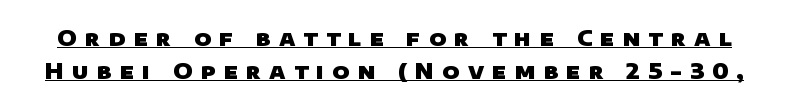
The image shows 21 px bold type; set normal line spacing (1.56x), unusually wide letter spacing (+0.39 em), underlined.
